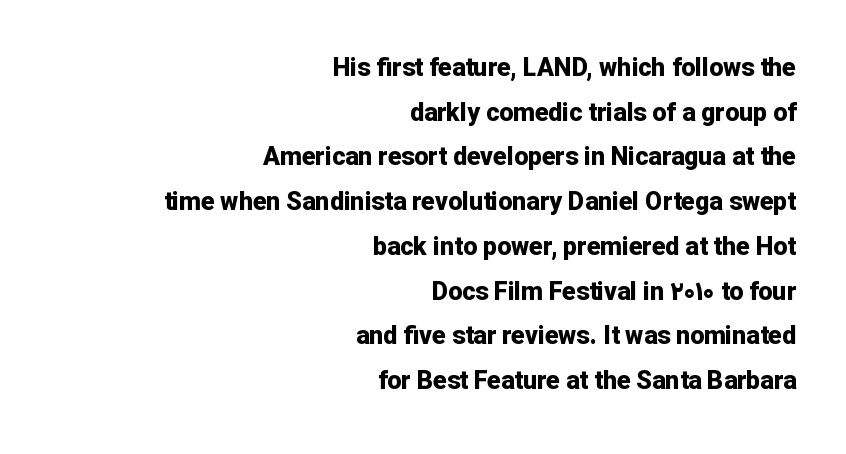
The image shows 25 px bold type, upright; set right-aligned, line spacing 1.79x, normal letter spacing, not underlined.
